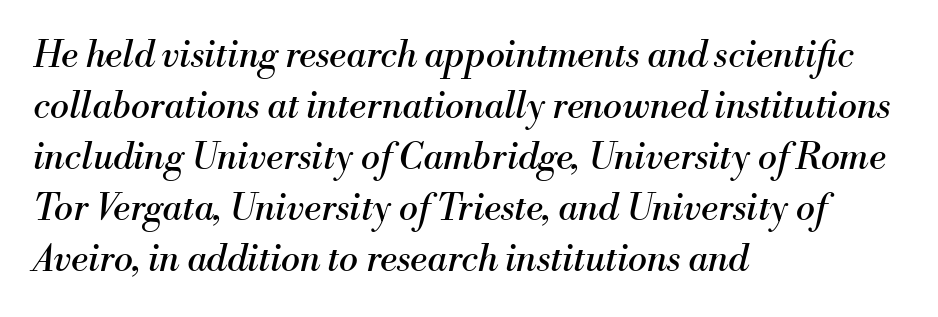
{"serif": "yes", "italic": "yes", "lean": "right", "slant_degrees": 13, "bold": "no", "weight": "regular", "width": "normal", "stroke_contrast": "medium", "x_height": "small", "monospaced": "no", "underline": "no", "align": "left", "line_spacing": "normal", "line_spacing_ratio": 1.42, "letter_spacing": "normal", "letter_spacing_em": 0.0, "glyph_px": 36}
